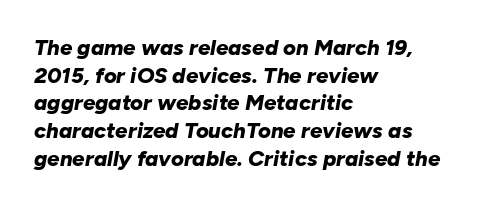
{"italic": "yes", "lean": "right", "slant_degrees": 10, "bold": "yes", "underline": "no", "align": "left", "line_spacing": "normal", "line_spacing_ratio": 1.26, "letter_spacing": "normal", "letter_spacing_em": 0.0, "glyph_px": 22}
